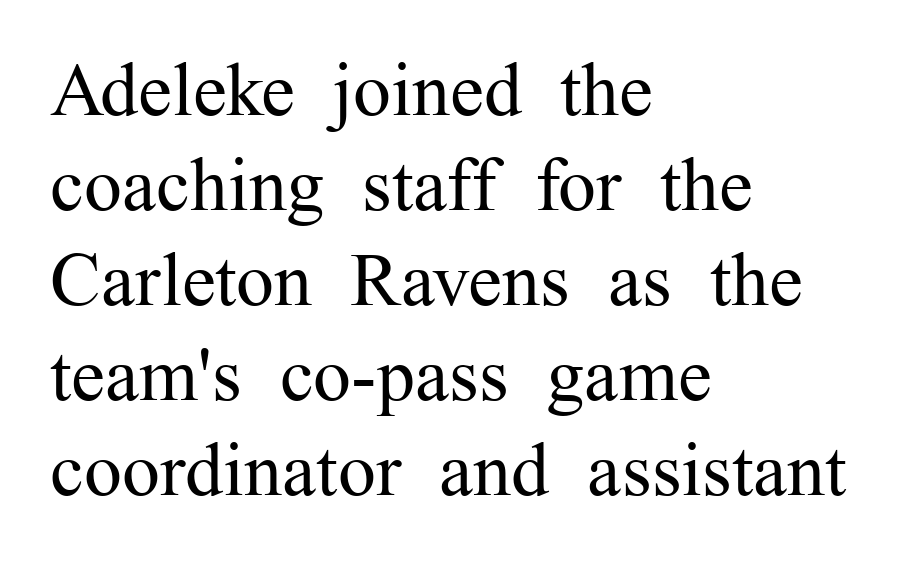
The image shows 76 px regular-weight serif type, upright; set left-aligned, normal line spacing (1.25x), normal letter spacing, not underlined; medium stroke contrast and a medium x-height.
